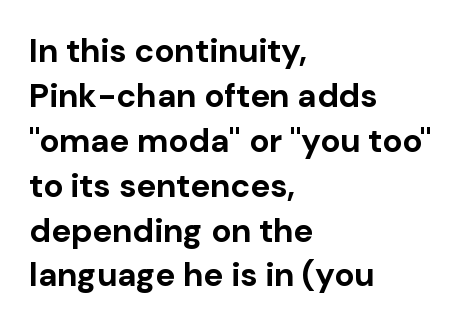
Line beginnings align vertically; line endings do not. Vertical spacing — default. Default kerning and tracking; the words read as compact shapes. Type without underlining. Unlike a traditional serif, this face leaves its strokes unadorned. Strong, thick strokes mark this as bold type.
